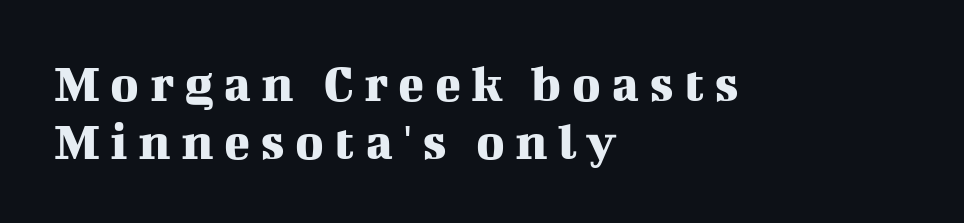
You can tell it's not italic because the verticals are truly vertical. Reading down the column, the eye jumps only a short way to each next line. The passage is arranged the way most books set body copy — flush left. Note: serifs present on the glyphs. These lines are rendered in a variable-pitch font. Descender tails drop into unmarked territory.
